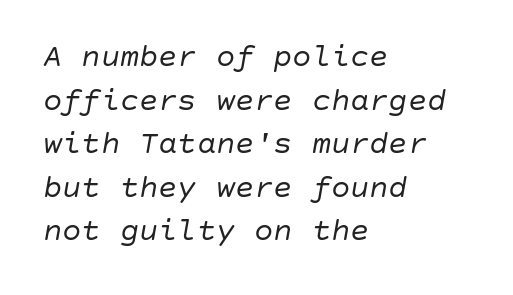
The string is rendered with underlining switched off. The letters look calm and open, with moderate or lighter stems. The lines sit at an ordinary, default distance from one another. The horizontal fit of the characters is conventional and even. This sample uses an oblique cut, with every glyph tilted off the vertical. The typesetter chose a ragged-right arrangement here.
